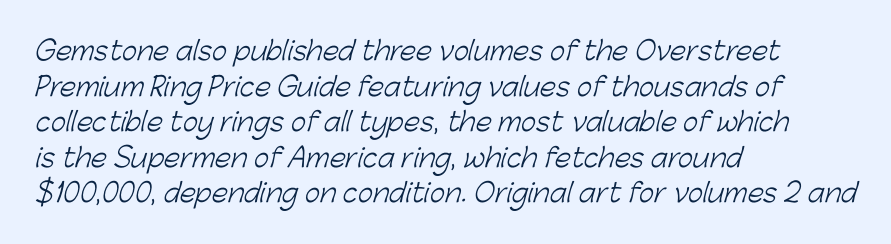
Q: Is the text bold? A: No.
Q: Is the text underlined? A: No.
Q: How is the paragraph aligned? A: Left-aligned.
Q: Is the spacing between letters normal or unusually wide? A: Normal.
Q: Is the spacing between lines tight, normal or loose? A: Normal.
